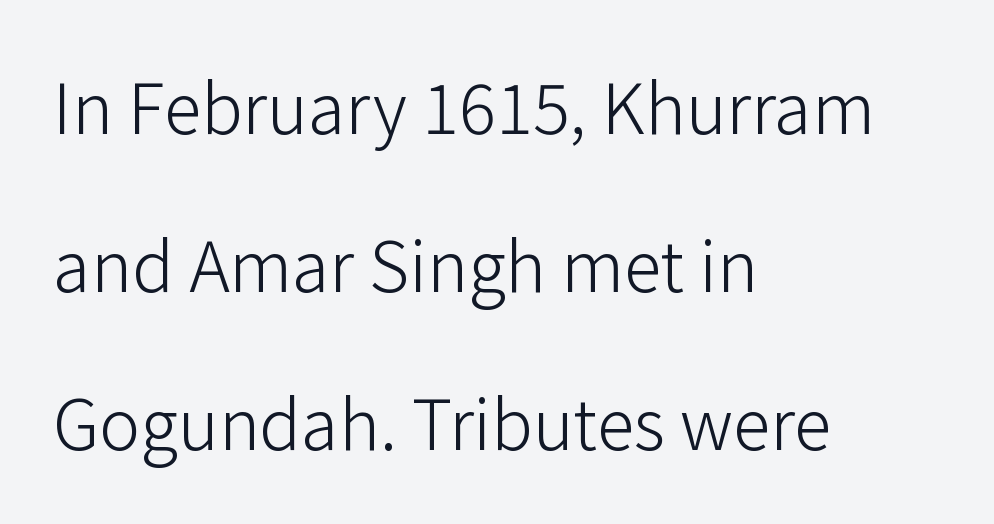
{"serif": "no", "italic": "no", "bold": "no", "weight": "light", "width": "normal", "stroke_contrast": "low", "x_height": "medium", "monospaced": "no", "underline": "no", "align": "left", "line_spacing": "loose", "line_spacing_ratio": 2.29, "letter_spacing": "normal", "letter_spacing_em": 0.0, "glyph_px": 69}
